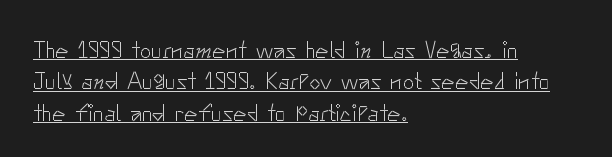
Typeset ragged right — the left edge is the straight one. No extra ink here — the face is not bold. This sample uses an upright cut, with every glyph sitting square on the baseline. In designer terms, the underline attribute is active on this setting.
